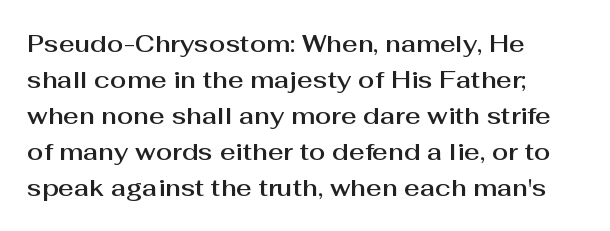
{"italic": "no", "underline": "no", "align": "left", "line_spacing": "normal", "line_spacing_ratio": 1.5, "letter_spacing": "normal", "letter_spacing_em": 0.0, "glyph_px": 24}
